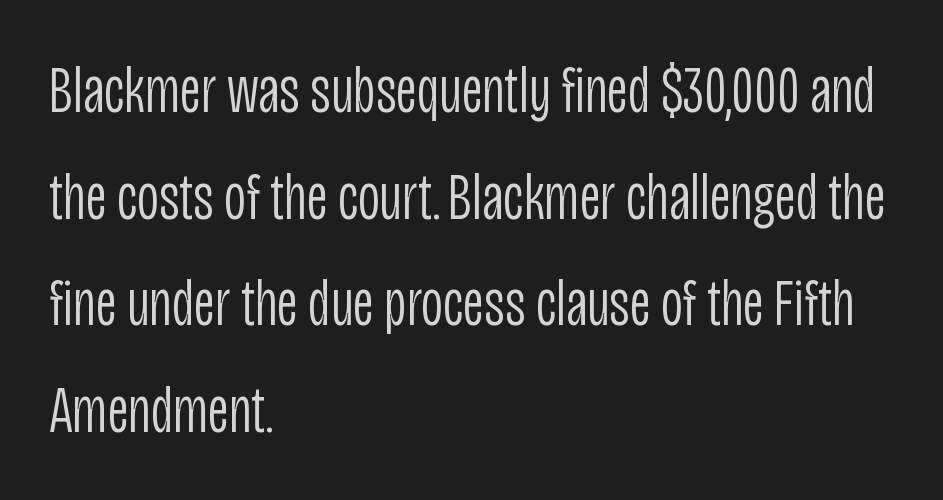
{"serif": "no", "italic": "no", "bold": "no", "weight": "light", "width": "condensed", "stroke_contrast": "low", "x_height": "large", "monospaced": "no", "underline": "no", "align": "left", "line_spacing": "normal", "line_spacing_ratio": 1.59, "letter_spacing": "normal", "letter_spacing_em": 0.0, "glyph_px": 67}
